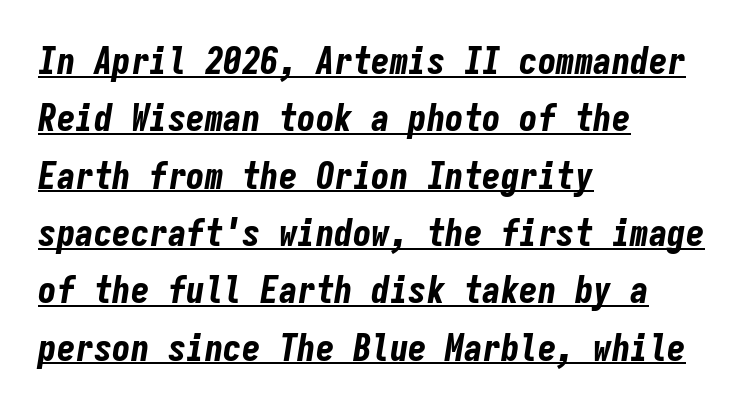
Q: Is the text bold? A: Yes.
Q: Is the text italic (slanted)? A: Yes, it leans right by about 9 degrees.
Q: Is the text underlined? A: Yes.
Q: How is the paragraph aligned? A: Left-aligned.
Q: Is the spacing between letters normal or unusually wide? A: Normal.
Q: Is the spacing between lines tight, normal or loose? A: Normal.
Q: Width (condensed, normal, or wide)? A: Condensed.
Q: Stroke contrast? A: Low.
Q: x-height? A: Medium.
Q: Monospaced? A: Yes.
